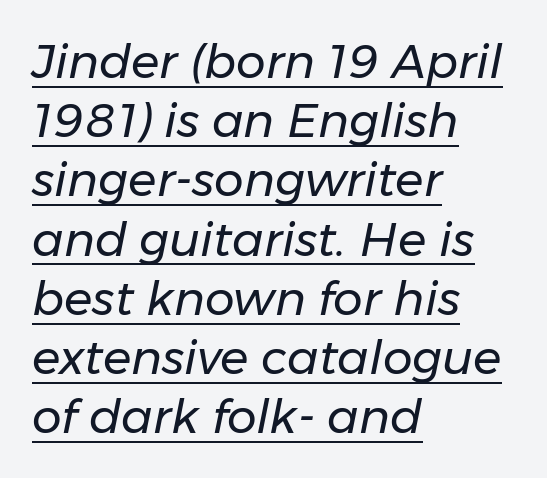
The image shows 47 px regular-weight type, italic (leaning right); set left-aligned, normal line spacing (1.26x), normal letter spacing, underlined; low stroke contrast and a medium x-height.
